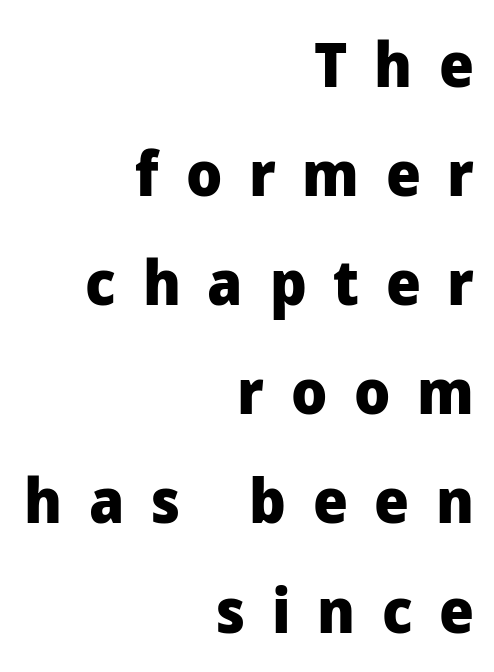
Think of a printed novel: that variable character pitch is what you see here. The type sits square on the baseline with zero lean. Tracking value appears strongly positive — letters spread wide. Alignment: flush right. I'd call this a sans setting — the letters go barefoot.
